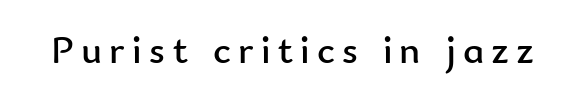
Q: Is the text bold? A: No.
Q: Is the text italic (slanted)? A: No, it is upright.
Q: Is the typeface a serif or a sans-serif typeface? A: Sans-serif.
Q: Is the text underlined? A: No.
Q: Width (condensed, normal, or wide)? A: Normal.
Q: Stroke contrast? A: Low.
Q: x-height? A: Small.
Q: Monospaced? A: No.
